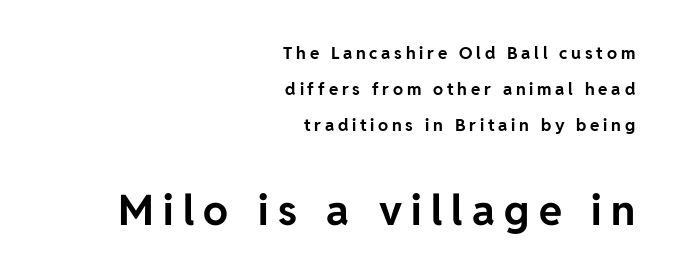
The image shows 42 px bold sans-serif type, upright; set right-aligned, loose line spacing (2.11x), unusually wide letter spacing (+0.22 em), not underlined; the second (bottom) block is 2.47x larger; low stroke contrast and a medium x-height.
